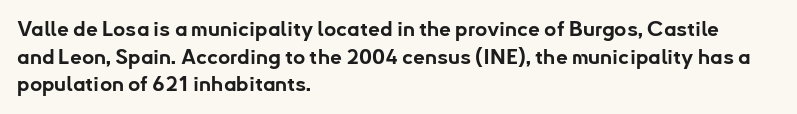
It's the straight-up-and-down kind of type. The words here are not underlined. Summary of vertical rhythm: regular, with standard interline spacing. Alignment: flush left. The rendering keeps characters at their native spacing.
